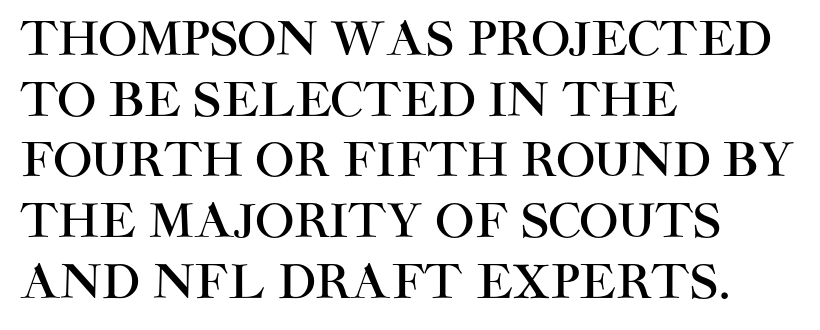
{"serif": "no", "italic": "no", "width": "normal", "stroke_contrast": "high", "x_height": "large", "monospaced": "no", "underline": "no", "align": "left", "line_spacing": "normal", "line_spacing_ratio": 1.32, "letter_spacing": "normal", "letter_spacing_em": 0.0, "glyph_px": 46}
